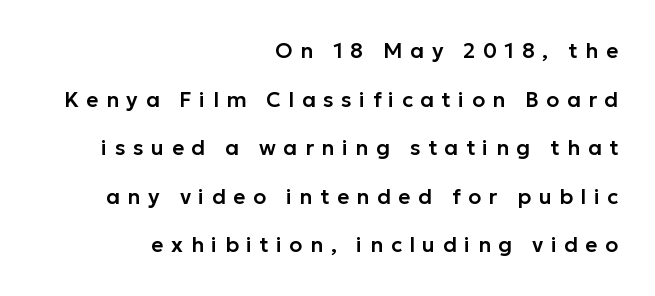
The image shows 21 px text type, upright; set right-aligned, loose line spacing (2.31x), unusually wide letter spacing (+0.36 em), not underlined.
